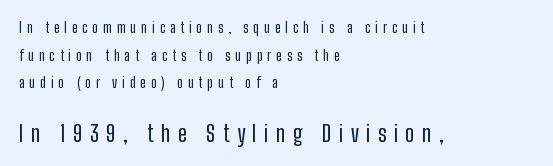
Q: Is the text italic (slanted)? A: No, it is upright.
Q: Is the text underlined? A: No.
Q: How is the paragraph aligned? A: Left-aligned.
Q: Is the spacing between letters normal or unusually wide? A: Unusually wide.
Q: Is the spacing between lines tight, normal or loose? A: Loose.
Q: Which block of text is set in a larger size, the first (top) or the second (bottom)? A: The second (bottom) one.
